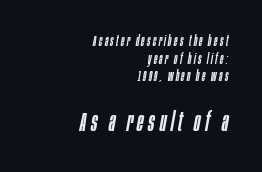
{"italic": "yes", "lean": "right", "slant_degrees": 10, "underline": "no", "align": "right", "line_spacing": "normal", "line_spacing_ratio": 1.26, "larger_block": "second", "size_ratio": 1.93, "glyph_px": 27}
